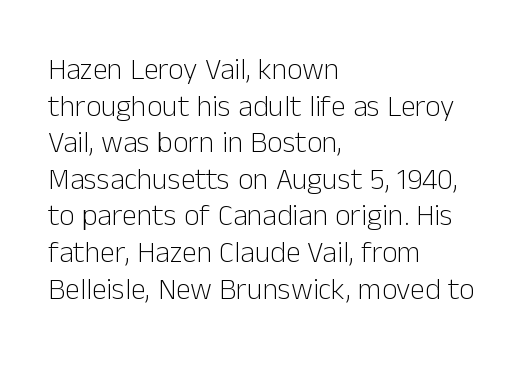
The image shows 30 px light sans-serif type, upright; set left-aligned, line spacing 1.22x, normal letter spacing, not underlined; low stroke contrast and a medium x-height.
